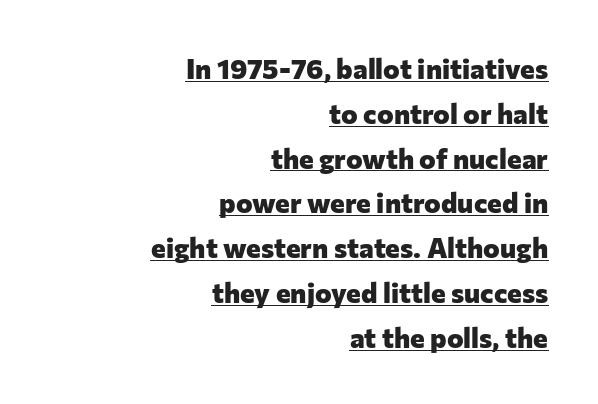
The image shows 28 px heavy sans-serif type, upright; set right-aligned, normal line spacing (1.6x), normal letter spacing, underlined; low stroke contrast and a medium x-height.
